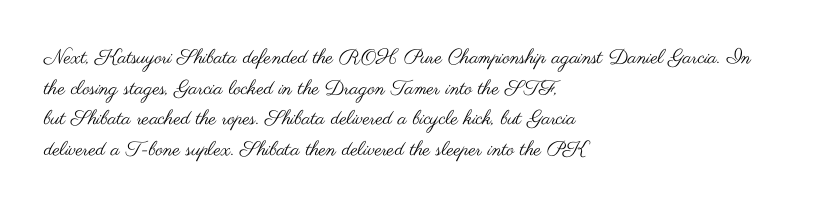
{"bold": "no", "underline": "no", "align": "left", "line_spacing": "normal", "line_spacing_ratio": 1.53, "letter_spacing": "normal", "letter_spacing_em": 0.0, "glyph_px": 20}
